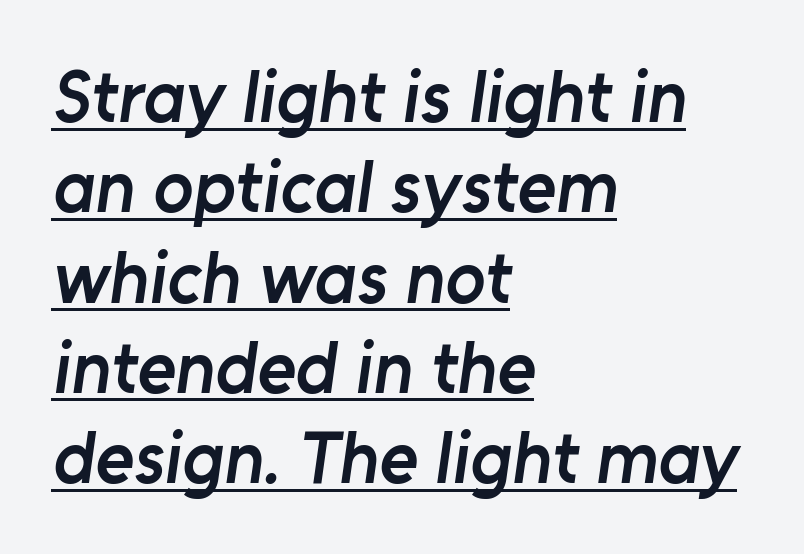
The image shows 74 px semibold sans-serif type; set left-aligned, line spacing 1.22x, normal letter spacing, underlined; low stroke contrast and a medium x-height.
